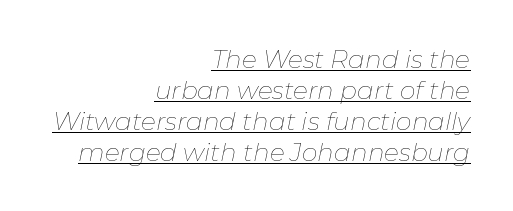
{"italic": "yes", "lean": "right", "slant_degrees": 11, "bold": "no", "underline": "yes", "align": "right", "line_spacing_ratio": 1.24, "letter_spacing": "normal", "letter_spacing_em": 0.0, "glyph_px": 25}
